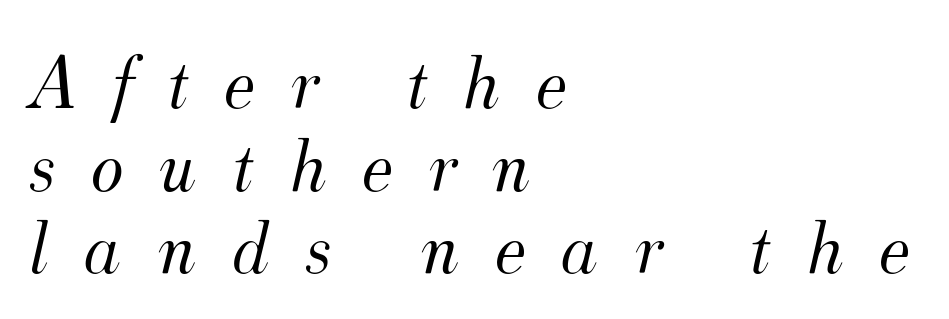
The image shows 78 px light serif type, italic (leaning right); set left-aligned, tight line spacing (1.06x), unusually wide letter spacing (+0.45 em), not underlined; medium stroke contrast and a small x-height.
